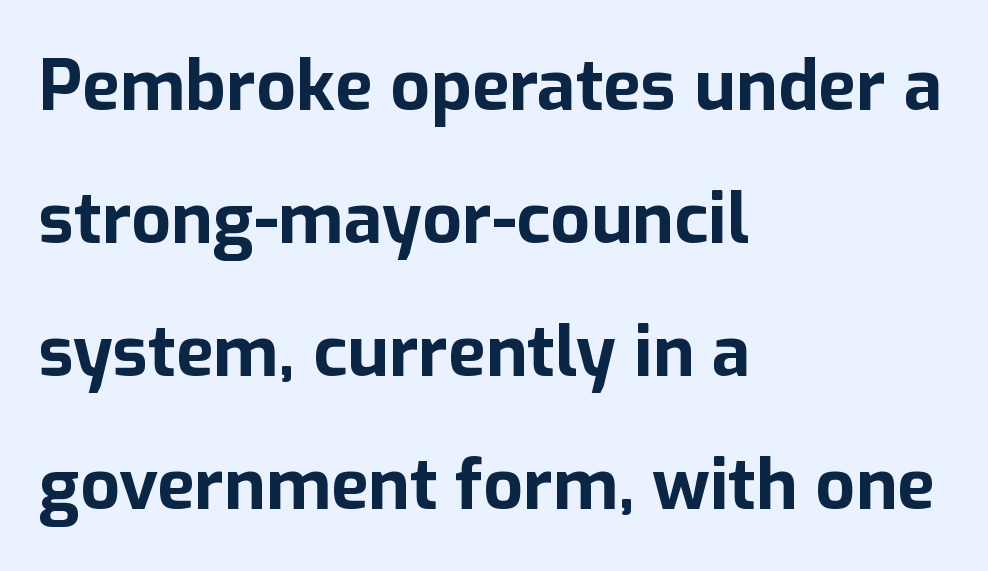
Q: Is the text bold? A: Yes.
Q: Is the text italic (slanted)? A: No, it is upright.
Q: Is the typeface a serif or a sans-serif typeface? A: Sans-serif.
Q: Is the text underlined? A: No.
Q: How is the paragraph aligned? A: Left-aligned.
Q: Is the spacing between letters normal or unusually wide? A: Normal.
Q: Is the spacing between lines tight, normal or loose? A: Loose.
Q: Width (condensed, normal, or wide)? A: Normal.
Q: Stroke contrast? A: Low.
Q: x-height? A: Medium.
Q: Monospaced? A: No.
